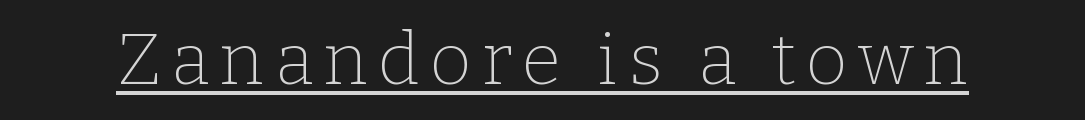
Posture: vertical. Notice how a bar underscores the lettering throughout. The cut favours lightness, reaching ordinary text weight at its darkest. The face used here is seriffed, in the tradition of book romans. Looks like regular typesetting: each glyph gets only the width it needs.
